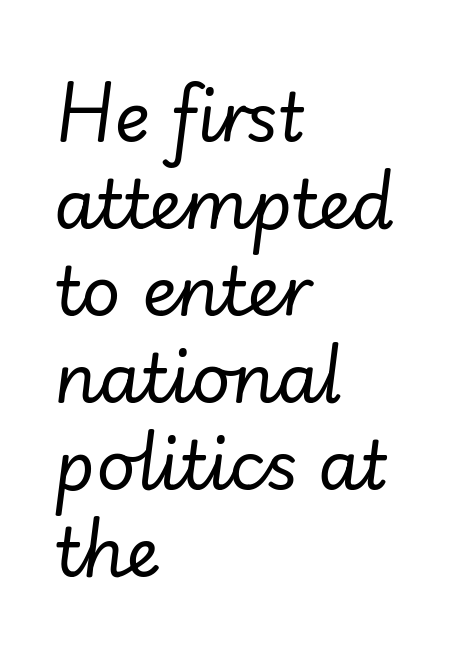
The image shows 68 px regular-weight type, italic (leaning right); set left-aligned, normal line spacing (1.28x), normal letter spacing, not underlined; low stroke contrast and a small x-height.
